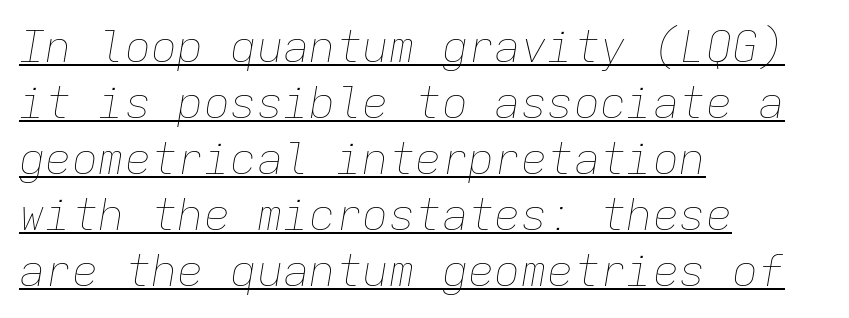
Q: Is the text bold? A: No.
Q: Is the text italic (slanted)? A: Yes, it leans right by about 9 degrees.
Q: Is the text underlined? A: Yes.
Q: How is the paragraph aligned? A: Left-aligned.
Q: Is the spacing between letters normal or unusually wide? A: Normal.
Q: Is the spacing between lines tight, normal or loose? A: Normal.
Q: Width (condensed, normal, or wide)? A: Normal.
Q: Stroke contrast? A: Low.
Q: x-height? A: Medium.
Q: Monospaced? A: Yes.
